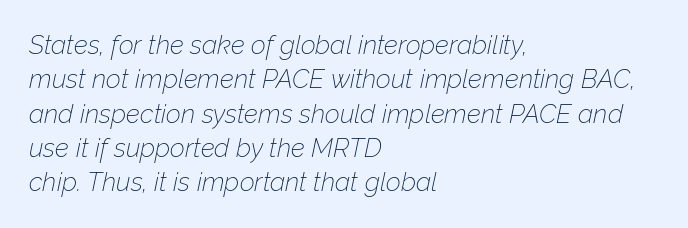
Q: Is the text bold? A: No.
Q: Is the text italic (slanted)? A: Yes, it leans right by about 12 degrees.
Q: Is the text underlined? A: No.
Q: How is the paragraph aligned? A: Left-aligned.
Q: Is the spacing between letters normal or unusually wide? A: Normal.
Q: Is the spacing between lines tight, normal or loose? A: Normal.
